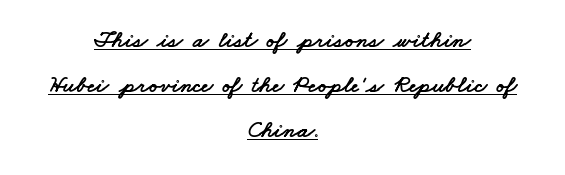
{"underline": "yes", "align": "center", "line_spacing_ratio": 1.87, "letter_spacing": "normal", "letter_spacing_em": 0.0, "glyph_px": 24}
